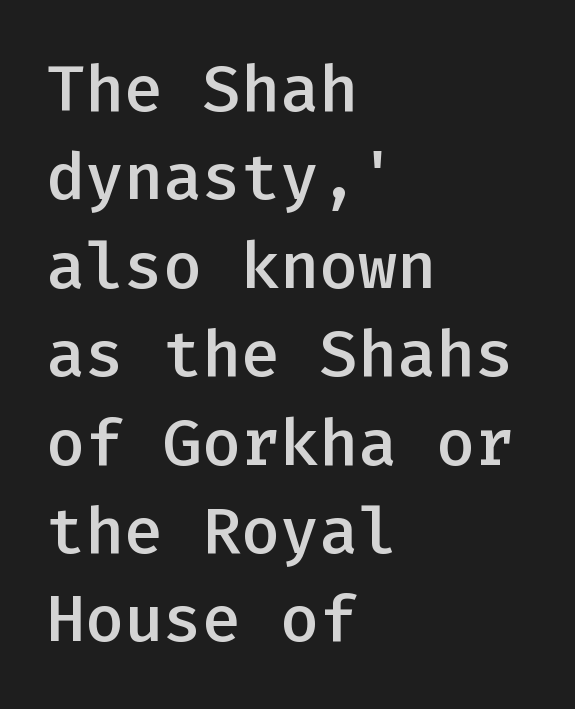
{"serif": "no", "italic": "no", "bold": "semi", "weight": "semibold", "width": "normal", "stroke_contrast": "low", "x_height": "medium", "monospaced": "yes", "underline": "no", "align": "left", "line_spacing": "normal", "line_spacing_ratio": 1.36, "letter_spacing": "normal", "letter_spacing_em": 0.0, "glyph_px": 65}
